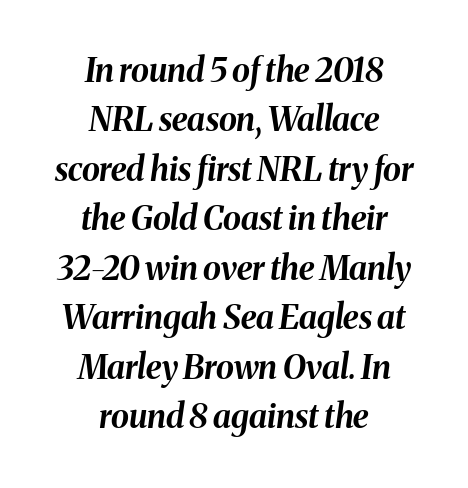
Q: Is the text bold? A: Yes.
Q: Is the text italic (slanted)? A: Yes, it leans right by about 8 degrees.
Q: Is the text underlined? A: No.
Q: How is the paragraph aligned? A: Centered.
Q: Is the spacing between letters normal or unusually wide? A: Normal.
Q: Is the spacing between lines tight, normal or loose? A: Normal.
Q: Width (condensed, normal, or wide)? A: Normal.
Q: Stroke contrast? A: Medium.
Q: x-height? A: Medium.
Q: Monospaced? A: No.
